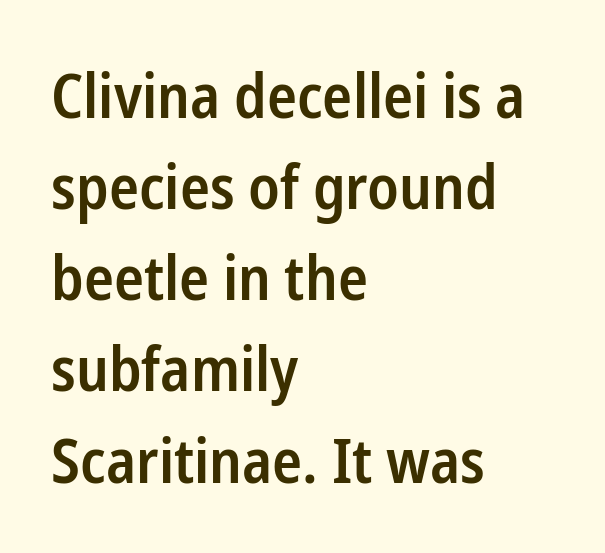
{"serif": "no", "italic": "no", "bold": "semi", "weight": "semibold", "width": "condensed", "stroke_contrast": "low", "x_height": "medium", "monospaced": "no", "underline": "no", "align": "left", "line_spacing": "normal", "line_spacing_ratio": 1.47, "letter_spacing": "normal", "letter_spacing_em": 0.0, "glyph_px": 62}
